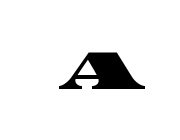
{"serif": "yes", "width": "wide", "stroke_contrast": "high", "x_height": "large", "monospaced": "no", "underline": "no", "glyph_px": 57}
